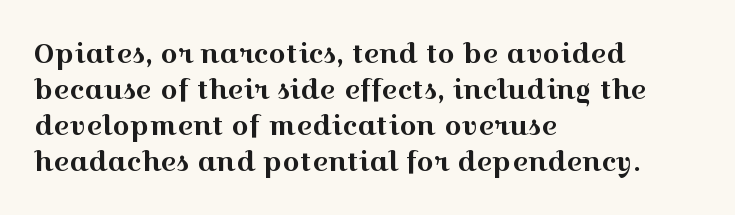
Q: Is the text italic (slanted)? A: No, it is upright.
Q: Is the text underlined? A: No.
Q: How is the paragraph aligned? A: Left-aligned.
Q: Is the spacing between letters normal or unusually wide? A: Normal.
Q: Is the spacing between lines tight, normal or loose? A: Normal.
